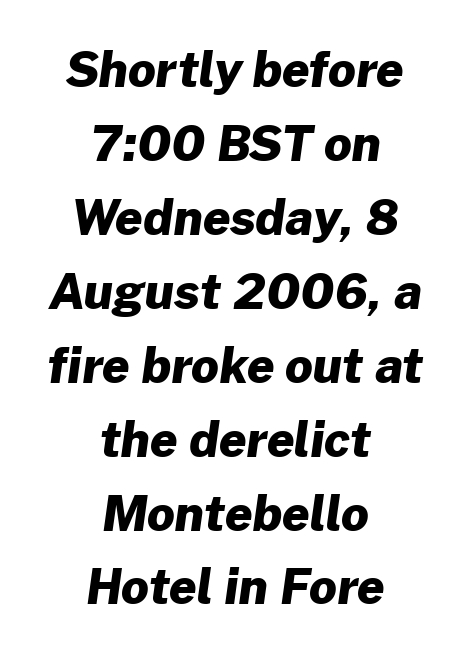
Compared with a flush-left layout, this one balances lines on the center instead. Note: no serifs on the glyphs. Caption: standard tracking, unaltered. The block of text has a typical density, with ordinary space between rows. This is heavy type, rendered in bold. The foot of each line stays bare and open.
